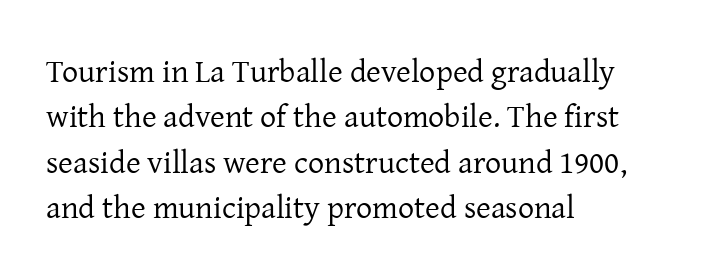
Where is the straight margin? On the left. Check under the words: just untouched page. Regarding serifs, this sample has them. The letters stand straight up with perfectly vertical stems. Students, note that the glyphs here touch the page at normal intervals.
